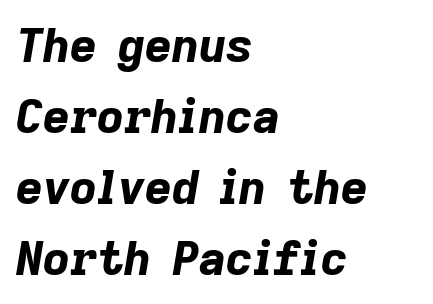
{"italic": "yes", "lean": "right", "slant_degrees": 9, "bold": "yes", "weight": "bold", "width": "normal", "stroke_contrast": "low", "x_height": "medium", "monospaced": "no", "underline": "no", "align": "left", "line_spacing": "normal", "line_spacing_ratio": 1.51, "letter_spacing": "normal", "letter_spacing_em": 0.0, "glyph_px": 47}
